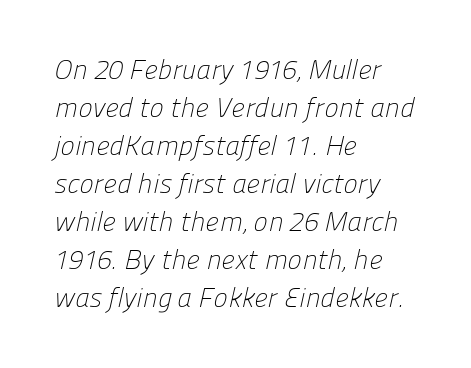
Q: Is the text bold? A: No.
Q: Is the text underlined? A: No.
Q: How is the paragraph aligned? A: Left-aligned.
Q: Is the spacing between letters normal or unusually wide? A: Normal.
Q: Is the spacing between lines tight, normal or loose? A: Normal.
